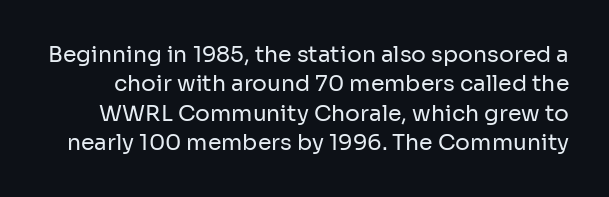
Q: Is the text bold? A: No.
Q: Is the text italic (slanted)? A: No, it is upright.
Q: Is the text underlined? A: No.
Q: Is the spacing between letters normal or unusually wide? A: Normal.
Q: Is the spacing between lines tight, normal or loose? A: Normal.
